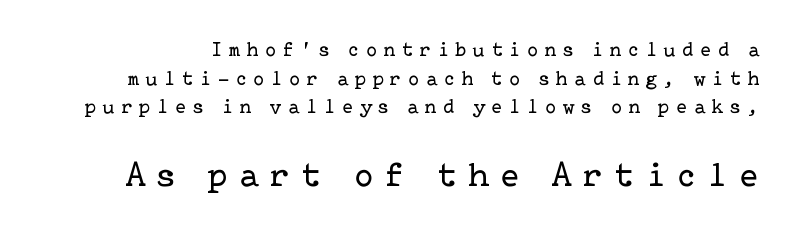
{"serif": "yes", "italic": "no", "bold": "no", "weight": "regular", "width": "normal", "stroke_contrast": "low", "x_height": "medium", "underline": "no", "line_spacing": "normal", "line_spacing_ratio": 1.43, "letter_spacing": "wide", "letter_spacing_em": 0.34, "larger_block": "second", "size_ratio": 1.75, "glyph_px": 35}
